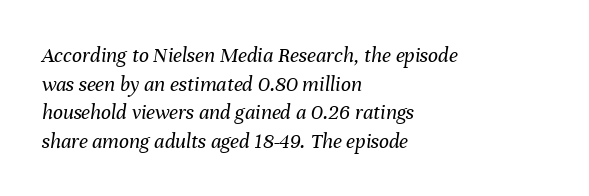
Is this a heavy cut? Hardly; it is regular or lighter. Bare-footed words on every line. Style check: oblique. Leading matches the norm, producing a regular column. Observe the ordinary spacing: letters are neighbours, not strangers.
